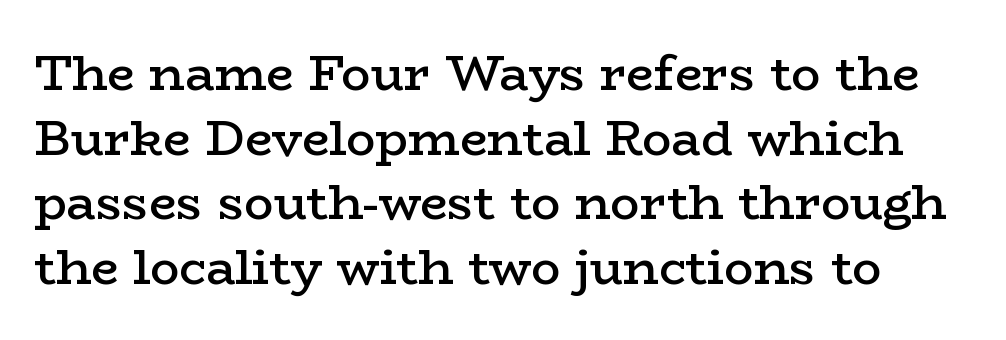
The image shows 49 px semibold, wide serif type, upright; set normal line spacing (1.32x), normal letter spacing, not underlined; low stroke contrast and a medium x-height.
